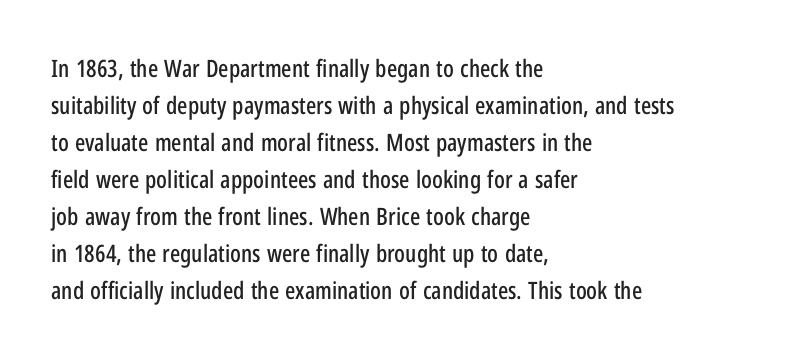
This is roman type, the default non-slanted kind. The lines in this sample share a left origin and differ only in where they stop. Glance below the letters and you will spot only blank space. The line-height multiplier appears to be the usual default. No extra tracking has been applied to these lines.
